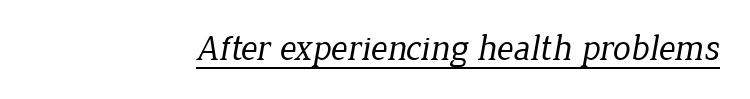
Glyph-to-glyph distance matches everyday printed text. Stroke mass is kept to a normal reading level or below. Proportional: the letters do not fall into vertical columns. The face used here appears with an underline applied. Look at the bottom of the vertical strokes: they flare into serifs here.
